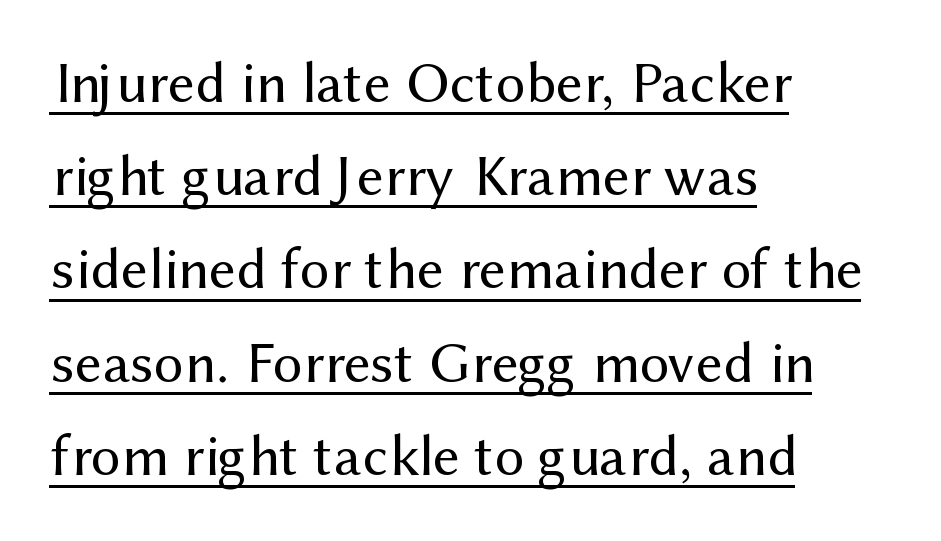
The paragraph shown leans on its left margin. A rule runs beneath these lines of type. Every stem runs plumb, perpendicular to the baseline. In terms of letterspacing, this is plain default setting. The rendering shows plain stroke endings on the letterforms — a sans-serif design.
